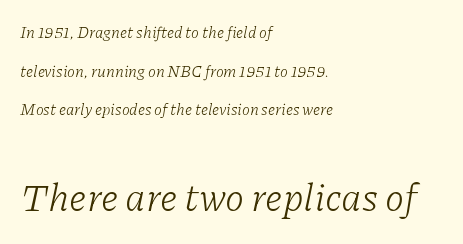
Honestly, the rows look like they've been pulled way apart. Heft: none added — not bold. The rendering applies a slant to the glyphs. The characters display serif detailing at their extremities.
